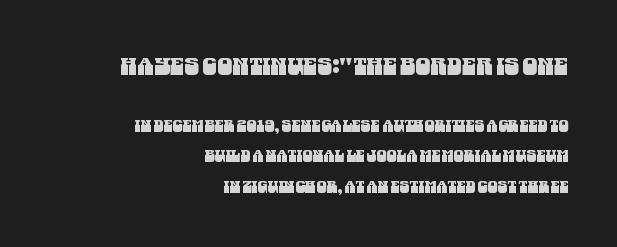
Q: Is the text underlined? A: No.
Q: How is the paragraph aligned? A: Right-aligned.
Q: Is the spacing between letters normal or unusually wide? A: Normal.
Q: Is the spacing between lines tight, normal or loose? A: Loose.
Q: Which block of text is set in a larger size, the first (top) or the second (bottom)? A: The first (top) one.
